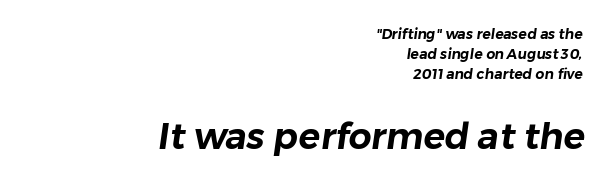
Q: Is the typeface a serif or a sans-serif typeface? A: Sans-serif.
Q: Is the text underlined? A: No.
Q: How is the paragraph aligned? A: Right-aligned.
Q: Is the spacing between letters normal or unusually wide? A: Normal.
Q: Is the spacing between lines tight, normal or loose? A: Normal.
Q: Which block of text is set in a larger size, the first (top) or the second (bottom)? A: The second (bottom) one.
Q: Width (condensed, normal, or wide)? A: Normal.
Q: Stroke contrast? A: Low.
Q: x-height? A: Medium.
Q: Monospaced? A: No.
